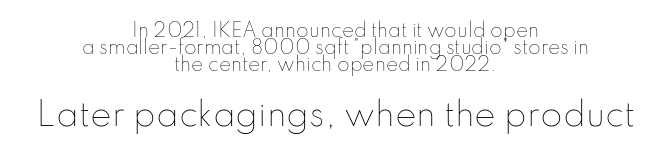
The area under the type is left untouched. No letter is thick-stroked: the sample isn't bold. What's the leading like? Squeezed, with rows nearly overlapping. The lines in this sample share a center point and differ in where they start and stop. The letters sit at their default tracking, neither squeezed nor spread. Here the designer chose a conventional face with non-uniform glyph widths.
